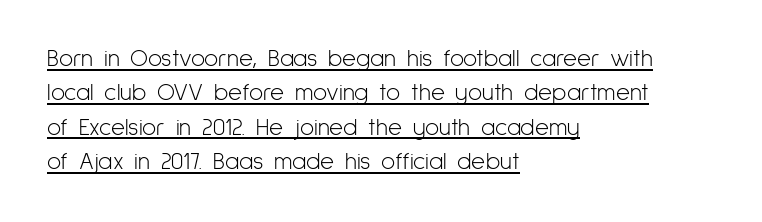
The image shows 24 px text type, upright; set left-aligned, normal line spacing (1.43x), normal letter spacing, underlined.
